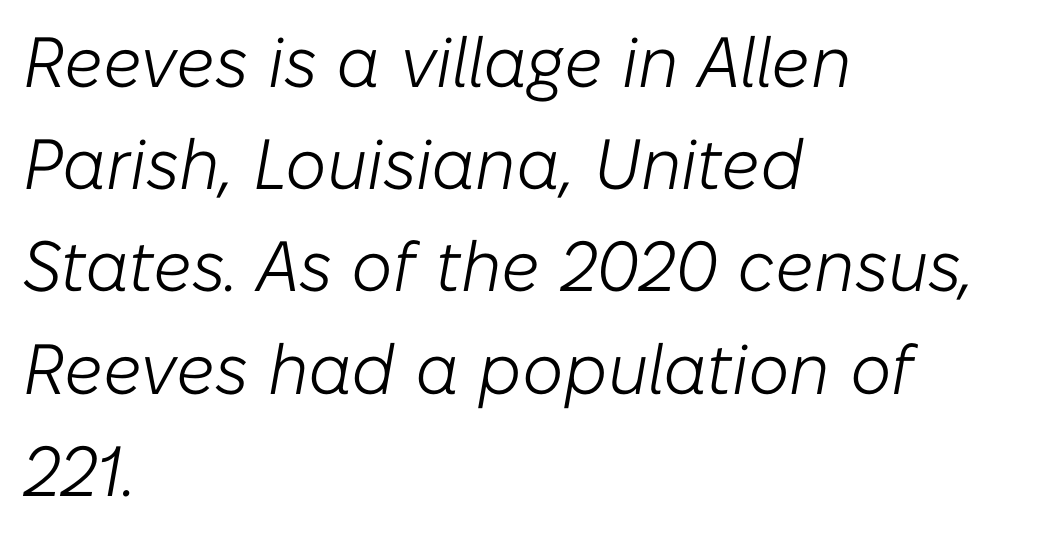
Q: Is the text bold? A: No.
Q: Is the text italic (slanted)? A: Yes, it leans right by about 10 degrees.
Q: Is the text underlined? A: No.
Q: How is the paragraph aligned? A: Left-aligned.
Q: Is the spacing between letters normal or unusually wide? A: Normal.
Q: Is the spacing between lines tight, normal or loose? A: Normal.
Q: Width (condensed, normal, or wide)? A: Normal.
Q: Stroke contrast? A: Low.
Q: x-height? A: Medium.
Q: Monospaced? A: No.
